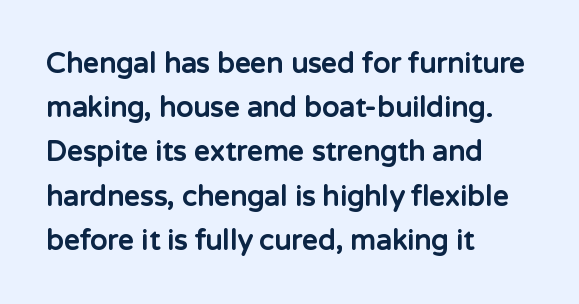
Q: Is the text bold? A: Yes.
Q: Is the text italic (slanted)? A: No, it is upright.
Q: Is the typeface a serif or a sans-serif typeface? A: Sans-serif.
Q: Is the text underlined? A: No.
Q: How is the paragraph aligned? A: Left-aligned.
Q: Is the spacing between letters normal or unusually wide? A: Normal.
Q: Is the spacing between lines tight, normal or loose? A: Normal.
Q: Width (condensed, normal, or wide)? A: Normal.
Q: Stroke contrast? A: Low.
Q: x-height? A: Medium.
Q: Monospaced? A: No.
